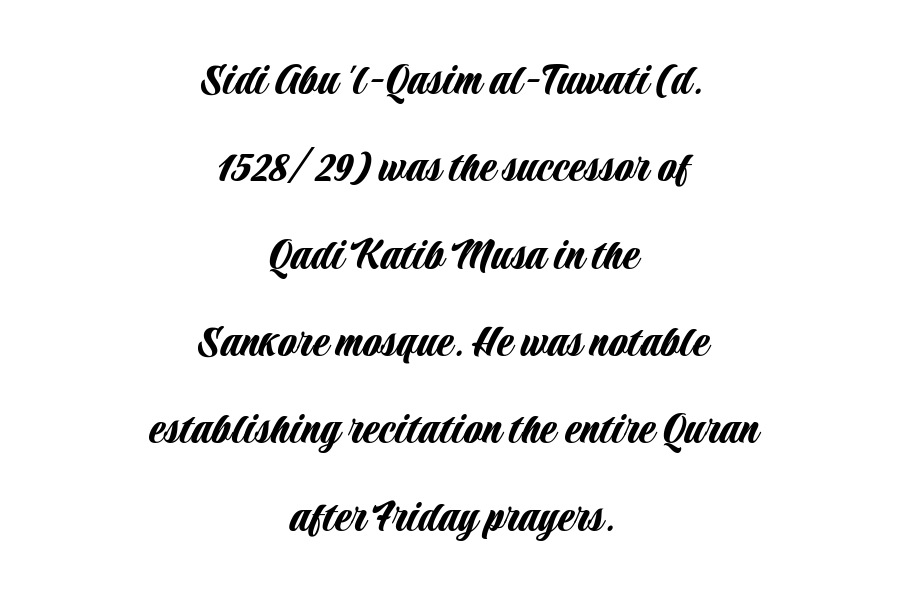
The image shows 48 px condensed sans-serif type; set centered, line spacing 1.82x, normal letter spacing, not underlined; low stroke contrast and a large x-height.
